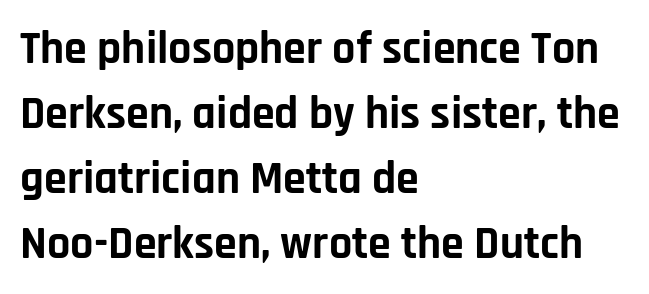
The image shows 46 px bold sans-serif type, upright; set left-aligned, normal line spacing (1.41x), normal letter spacing, not underlined; low stroke contrast and a large x-height.
